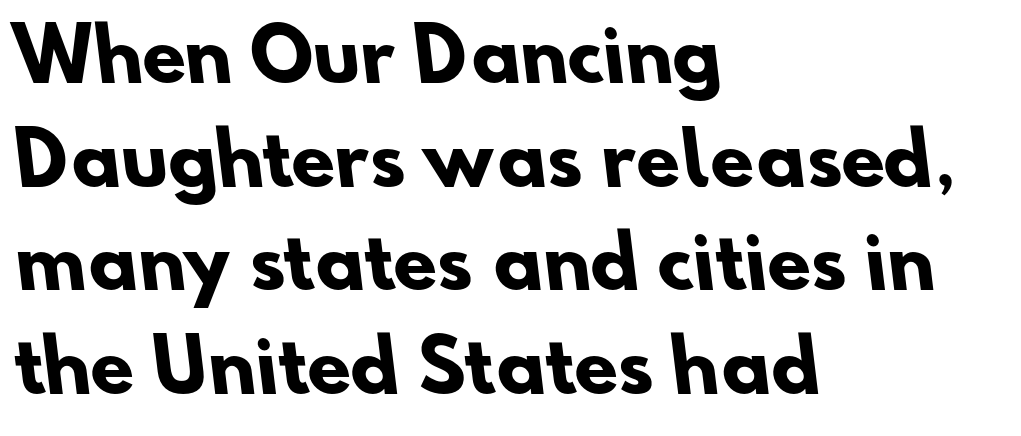
{"serif": "no", "bold": "yes", "weight": "heavy", "width": "normal", "stroke_contrast": "low", "x_height": "small", "monospaced": "no", "underline": "no", "align": "left", "line_spacing": "normal", "line_spacing_ratio": 1.46, "letter_spacing": "normal", "letter_spacing_em": 0.0, "glyph_px": 71}
